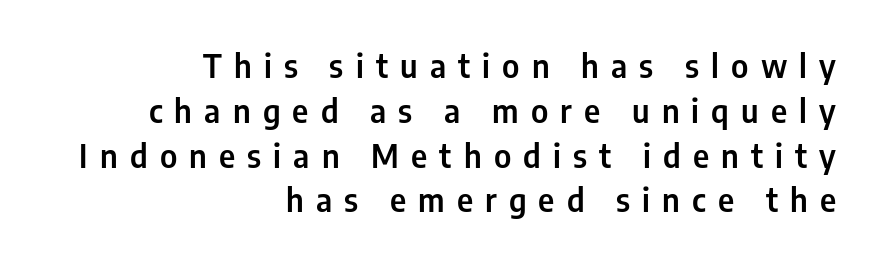
{"serif": "no", "italic": "no", "width": "condensed", "stroke_contrast": "low", "x_height": "medium", "monospaced": "no", "underline": "no", "align": "right", "line_spacing": "normal", "line_spacing_ratio": 1.4, "letter_spacing": "wide", "letter_spacing_em": 0.38, "glyph_px": 32}
